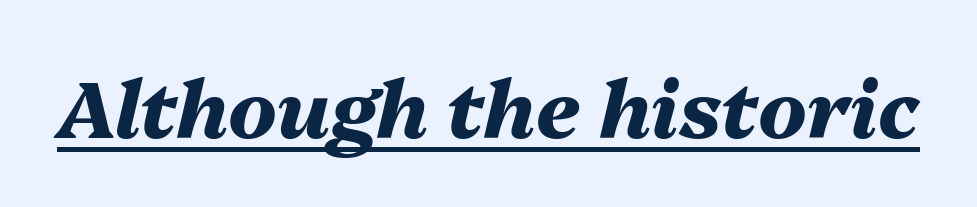
Q: Is the text bold? A: Yes.
Q: Is the text italic (slanted)? A: Yes, it leans right by about 13 degrees.
Q: Is the text underlined? A: Yes.
Q: Is the spacing between letters normal or unusually wide? A: Normal.
Q: Width (condensed, normal, or wide)? A: Normal.
Q: Stroke contrast? A: Medium.
Q: x-height? A: Medium.
Q: Monospaced? A: No.
